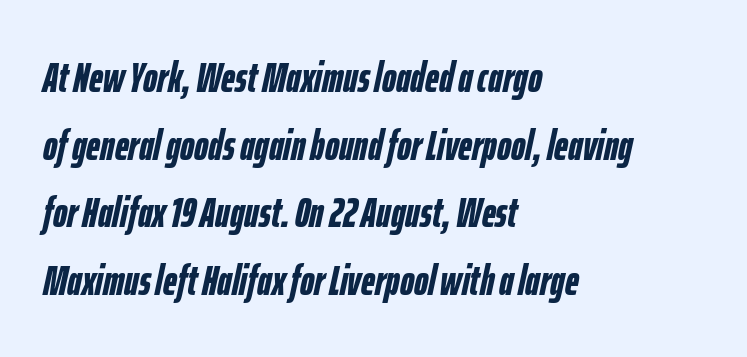
The image shows 43 px semibold, condensed type, italic (leaning right); set left-aligned, normal line spacing (1.57x), normal letter spacing, not underlined; low stroke contrast and a medium x-height.
